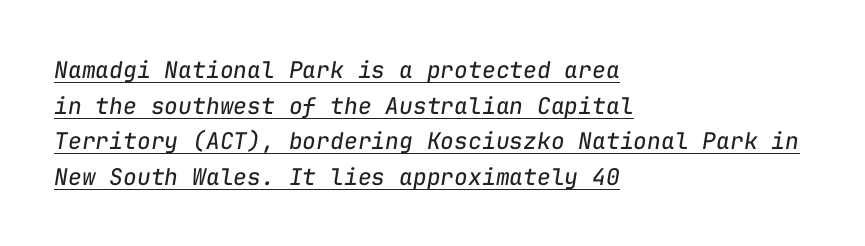
Q: Is the text bold? A: No.
Q: Is the text italic (slanted)? A: Yes, it leans right by about 9 degrees.
Q: Is the text underlined? A: Yes.
Q: How is the paragraph aligned? A: Left-aligned.
Q: Is the spacing between letters normal or unusually wide? A: Normal.
Q: Is the spacing between lines tight, normal or loose? A: Normal.
